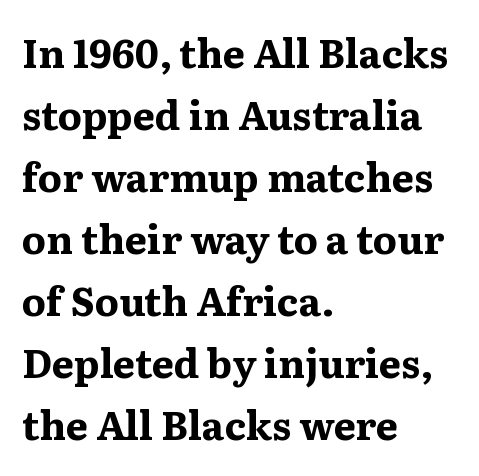
Students, note that the glyphs here touch the page at normal intervals. The letters carry serifs — small finishing strokes at the ends of their stems. Decoration check: the copy has no underline. Vertically, the passage feels balanced, rows spaced as you'd expect. A classic flush-left, rag-right setting is used for this passage.
